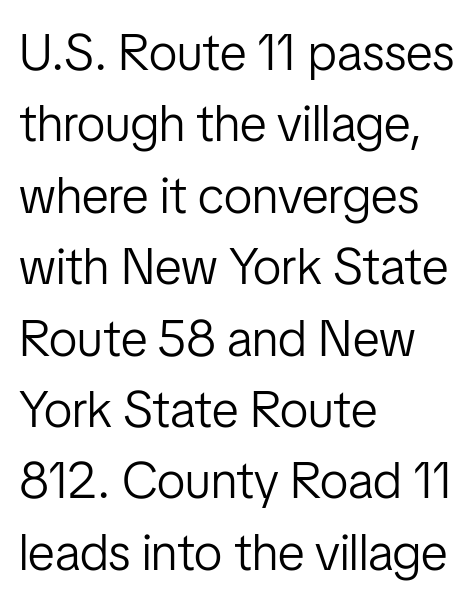
Spacing between characters is what you'd get straight out of the box. Posture: straight, roman, zero tilt. The gap between lines stays unmarked. Is this a fixed-width face? No — the glyphs have proportional, varying widths.
